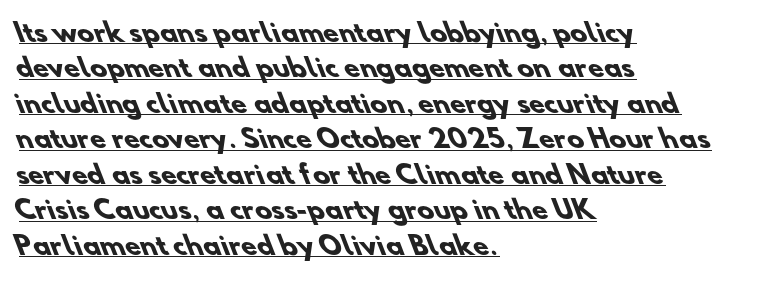
The image shows 25 px bold type; set left-aligned, normal line spacing (1.42x), normal letter spacing, underlined.
